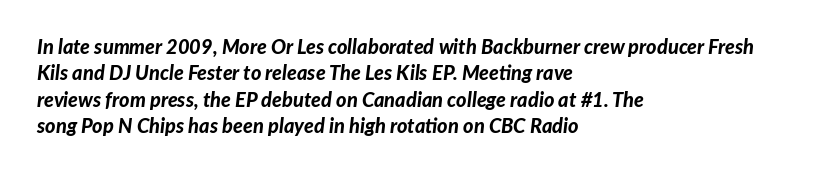
{"italic": "yes", "lean": "right", "slant_degrees": 7, "bold": "yes", "underline": "no", "align": "left", "line_spacing": "normal", "line_spacing_ratio": 1.32, "letter_spacing": "normal", "letter_spacing_em": 0.0, "glyph_px": 20}
